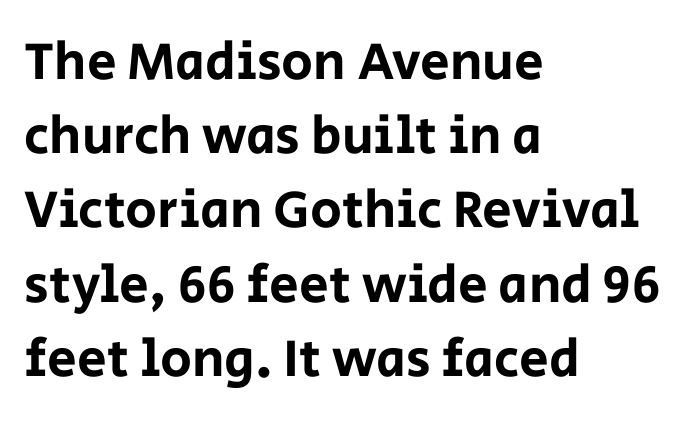
The rendering shows plain stroke endings on the letterforms — a sans-serif design. The rag falls on the right side of this text block. The passage shown has conventional tracking throughout. Tall strokes in this sample are plumb rather than angled. Decoration check: the copy has no underline. The line-height multiplier appears to be the usual default.
